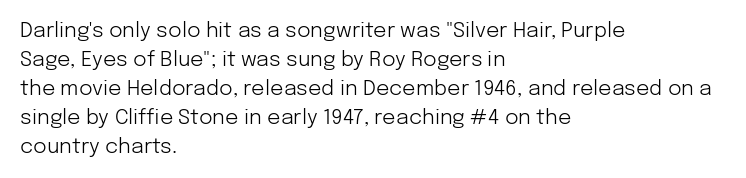
The image shows 21 px text type, upright; set left-aligned, normal line spacing (1.38x), normal letter spacing, not underlined.
